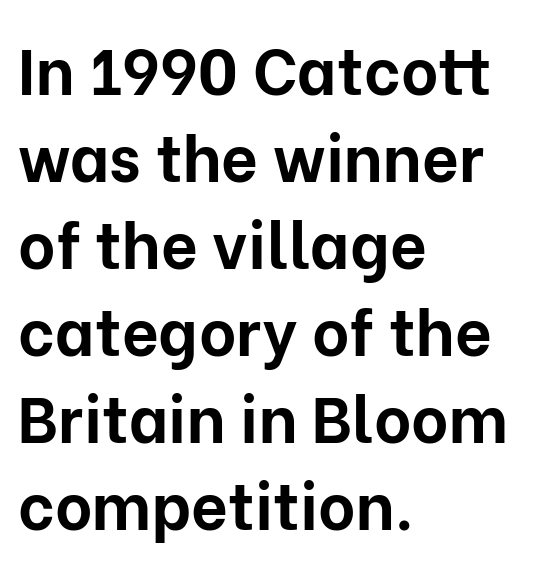
Q: Is the text bold? A: Yes.
Q: Is the text italic (slanted)? A: No, it is upright.
Q: Is the typeface a serif or a sans-serif typeface? A: Sans-serif.
Q: Is the text underlined? A: No.
Q: How is the paragraph aligned? A: Left-aligned.
Q: Is the spacing between letters normal or unusually wide? A: Normal.
Q: Is the spacing between lines tight, normal or loose? A: Normal.
Q: Width (condensed, normal, or wide)? A: Normal.
Q: Stroke contrast? A: Low.
Q: x-height? A: Medium.
Q: Monospaced? A: No.
